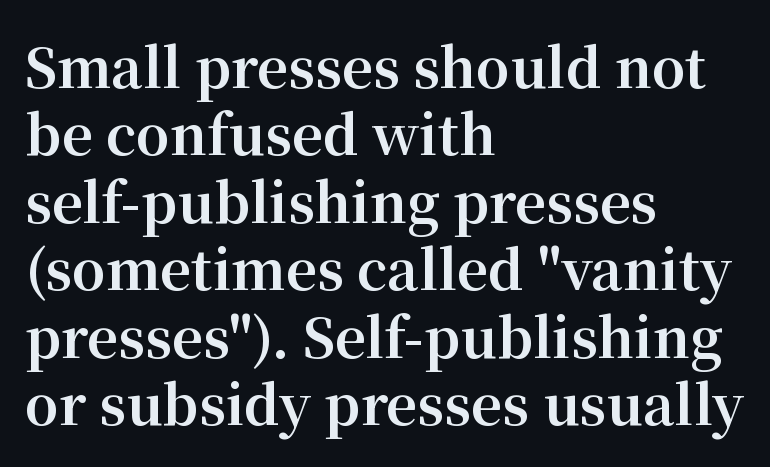
Q: Is the text bold? A: Yes.
Q: Is the text italic (slanted)? A: No, it is upright.
Q: Is the typeface a serif or a sans-serif typeface? A: Serif.
Q: Is the text underlined? A: No.
Q: How is the paragraph aligned? A: Left-aligned.
Q: Is the spacing between letters normal or unusually wide? A: Normal.
Q: Is the spacing between lines tight, normal or loose? A: Normal.
Q: Width (condensed, normal, or wide)? A: Normal.
Q: Stroke contrast? A: Medium.
Q: x-height? A: Medium.
Q: Monospaced? A: No.
